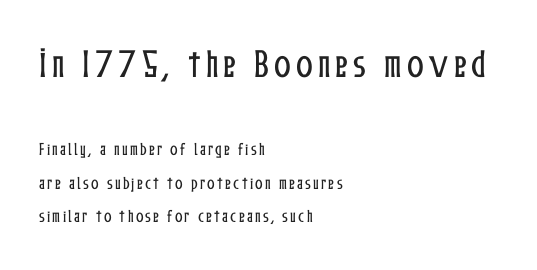
The image shows 31 px condensed type, upright; set left-aligned, loose line spacing (2.4x), not underlined; the first (top) block is 2.21x larger; low stroke contrast and a medium x-height.
